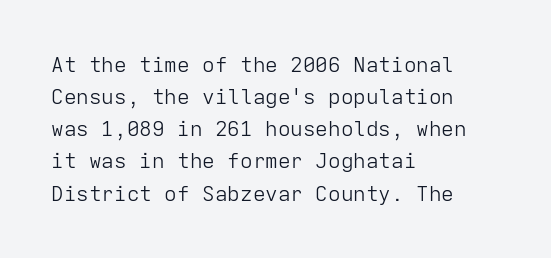
The image shows 21 px text type, upright; set left-aligned, normal line spacing (1.53x), normal letter spacing, not underlined.
